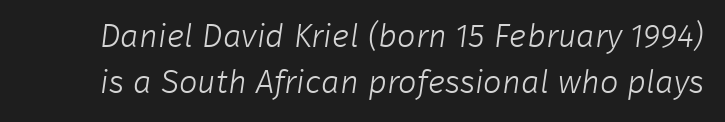
The image shows 33 px light sans-serif type; set normal line spacing (1.38x), normal letter spacing, not underlined; low stroke contrast and a medium x-height.
